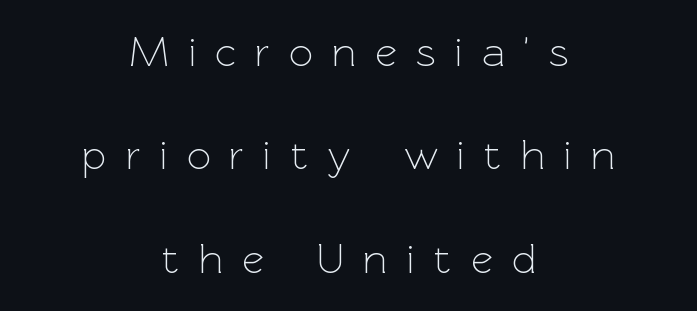
The image shows 42 px light sans-serif type, upright; set centered, loose line spacing (2.46x), unusually wide letter spacing (+0.46 em), not underlined; a medium x-height.
